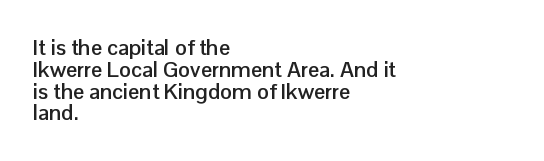
Q: Is the text bold? A: Yes.
Q: Is the text italic (slanted)? A: No, it is upright.
Q: Is the text underlined? A: No.
Q: How is the paragraph aligned? A: Left-aligned.
Q: Is the spacing between letters normal or unusually wide? A: Normal.
Q: Is the spacing between lines tight, normal or loose? A: Tight.
